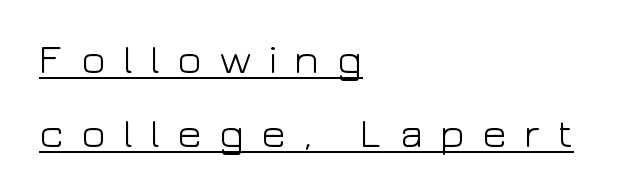
{"serif": "no", "italic": "no", "bold": "no", "weight": "light", "width": "wide", "stroke_contrast": "low", "x_height": "medium", "monospaced": "no", "underline": "yes", "align": "left", "line_spacing_ratio": 1.8, "letter_spacing": "wide", "letter_spacing_em": 0.4, "glyph_px": 41}
